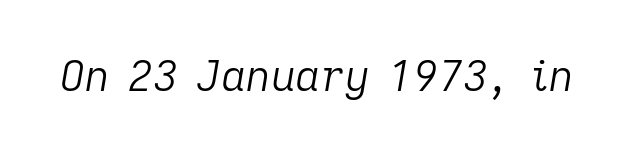
The image shows 43 px light type, italic (leaning right); set normal letter spacing, not underlined; low stroke contrast and a medium x-height.
